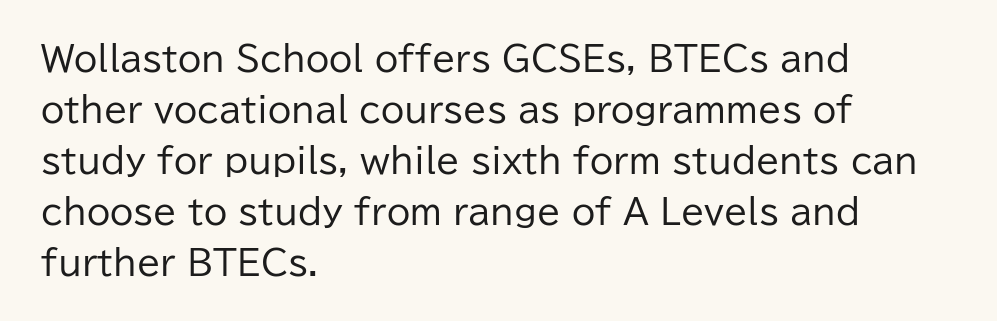
Q: Is the text bold? A: No.
Q: Is the text italic (slanted)? A: No, it is upright.
Q: Is the typeface a serif or a sans-serif typeface? A: Sans-serif.
Q: Is the text underlined? A: No.
Q: How is the paragraph aligned? A: Left-aligned.
Q: Is the spacing between letters normal or unusually wide? A: Normal.
Q: Is the spacing between lines tight, normal or loose? A: Normal.
Q: Width (condensed, normal, or wide)? A: Normal.
Q: Stroke contrast? A: Low.
Q: x-height? A: Medium.
Q: Monospaced? A: No.
